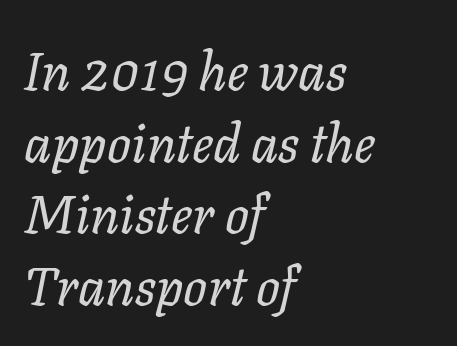
Vertical spacing — default. Visually the block forms a straight wall on the left and a jagged coastline on the right. These lines keep a tight, regular rhythm from letter to letter. The words here are not underlined. When letters slant like this, we call the style italic. Spacing verdict: proportional, widths tailored to each character.
